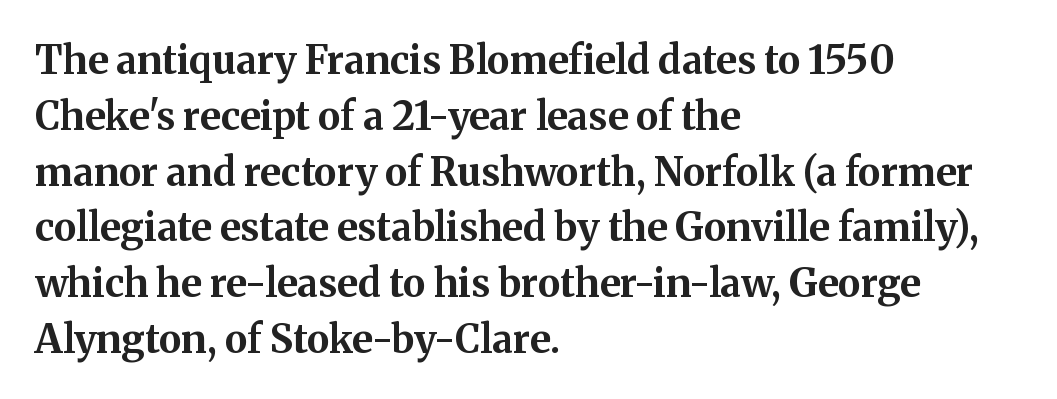
The characters display serif detailing at their extremities. Line starts are locked; line ends wander. Does extra space separate the letters? No, they use regular spacing. Typesetter's note: full bold, strokes at maximum text heaviness.
